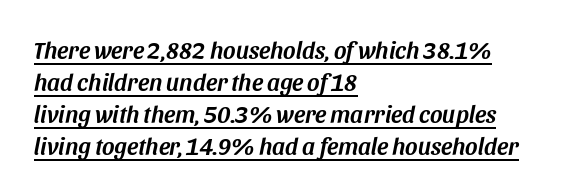
{"italic": "yes", "lean": "right", "slant_degrees": 11, "underline": "yes", "align": "left", "line_spacing": "normal", "line_spacing_ratio": 1.34, "letter_spacing": "normal", "letter_spacing_em": 0.0, "glyph_px": 24}
